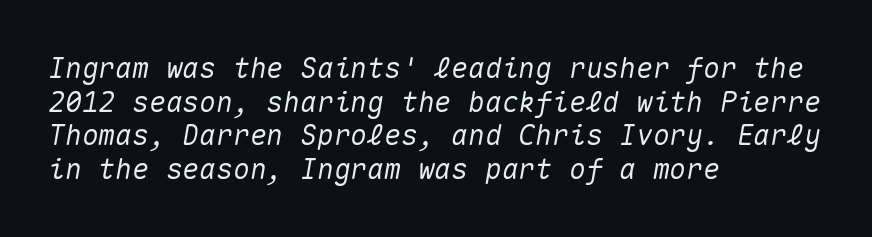
Q: Is the text italic (slanted)? A: Yes, it leans right by about 10 degrees.
Q: Is the text underlined? A: No.
Q: How is the paragraph aligned? A: Left-aligned.
Q: Is the spacing between letters normal or unusually wide? A: Normal.
Q: Width (condensed, normal, or wide)? A: Normal.
Q: Stroke contrast? A: Medium.
Q: x-height? A: Medium.
Q: Monospaced? A: Yes.
